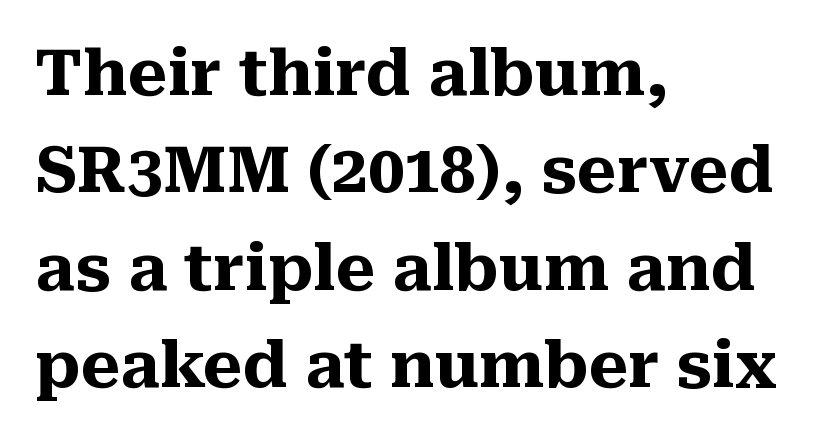
Look at the bottom of the vertical strokes: they flare into serifs here. Characters follow at the spacing the type designer built in. Lines of text with bare space underneath. The lines in this sample share a left origin and differ only in where they stop. This sample has the flowing, uneven cadence of proportional lettering.
